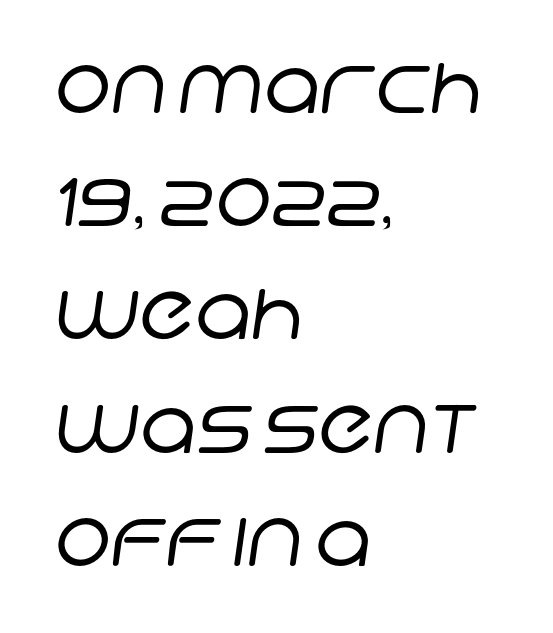
What stands out about the letter spacing? Nothing — it is the standard amount. Every row of glyphs begins at an identical x-position on the left. Serifs: no, the terminals of the letterforms are clean. Lines of text with bare space underneath.
